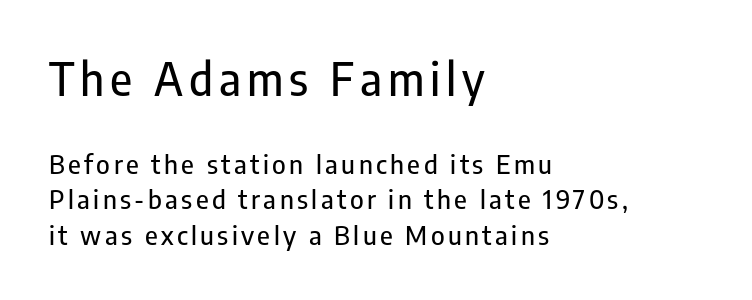
The image shows 45 px condensed sans-serif type, upright; set left-aligned, normal line spacing (1.37x), not underlined; the first (top) block is 1.73x larger; low stroke contrast and a medium x-height.
